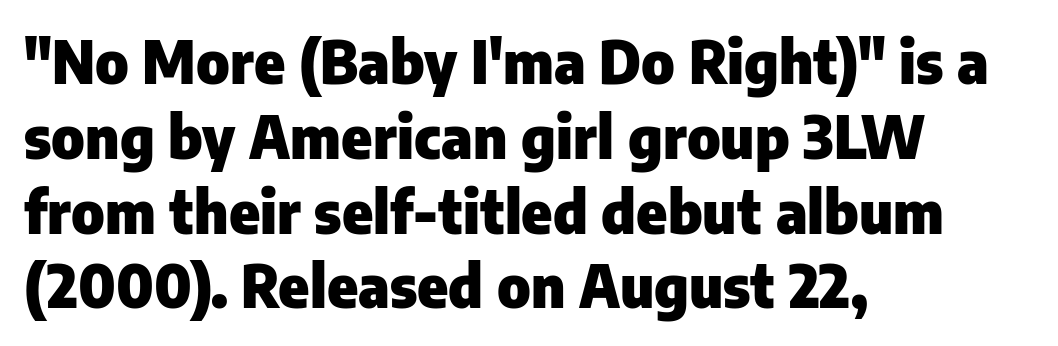
Vertical strokes here are truly vertical. Compared with a centered layout, this one pins lines to the left instead. Compared with typical body copy, the letter spacing here is the same. One glance says typical: line gaps are just what's usual. Each row of text sits above clean, open space.
